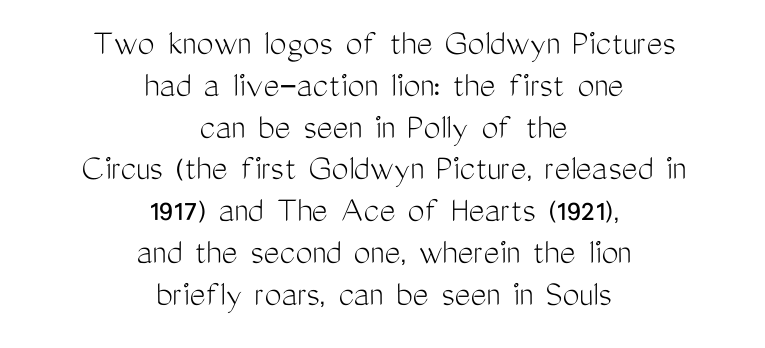
Q: Is the text bold? A: No.
Q: Is the text italic (slanted)? A: No, it is upright.
Q: Is the typeface a serif or a sans-serif typeface? A: Sans-serif.
Q: Is the text underlined? A: No.
Q: How is the paragraph aligned? A: Centered.
Q: Is the spacing between letters normal or unusually wide? A: Normal.
Q: Is the spacing between lines tight, normal or loose? A: Tight.
Q: Width (condensed, normal, or wide)? A: Condensed.
Q: Stroke contrast? A: Medium.
Q: x-height? A: Medium.
Q: Monospaced? A: No.
